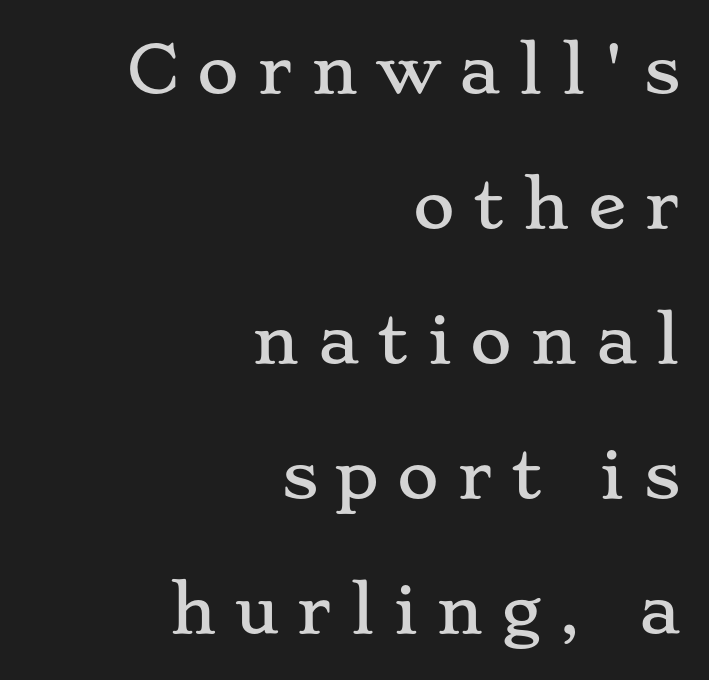
The image shows 64 px wide serif type, upright; set right-aligned, loose line spacing (2.11x), unusually wide letter spacing (+0.28 em), not underlined; low stroke contrast and a small x-height.
